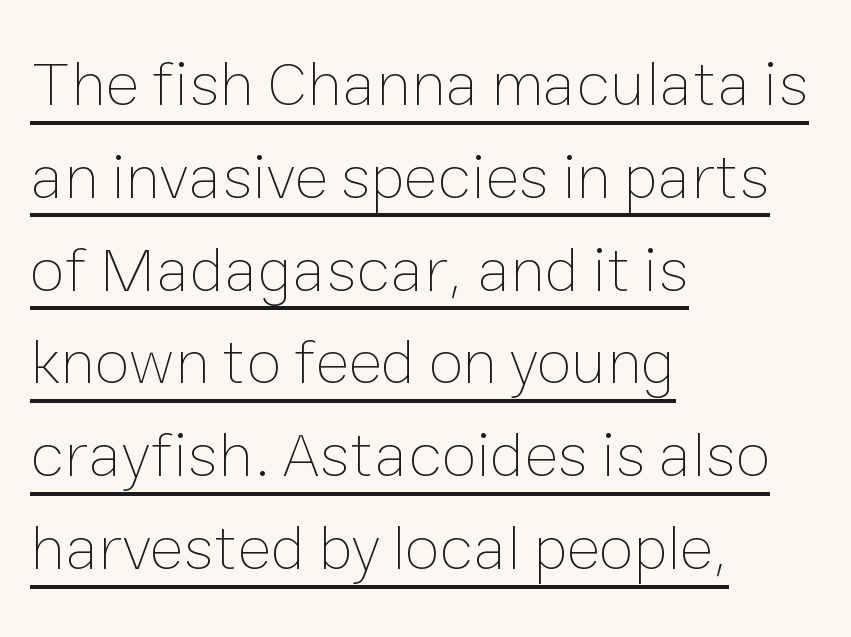
The image shows 64 px thin type, upright; set left-aligned, normal line spacing (1.45x), normal letter spacing, underlined; low stroke contrast and a medium x-height.
